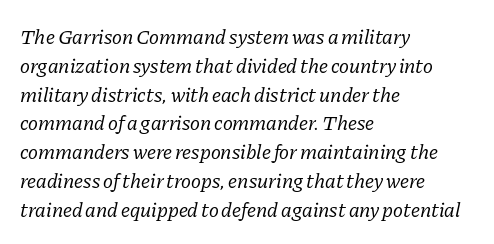
Q: Is the text bold? A: No.
Q: Is the text italic (slanted)? A: Yes, it leans right by about 11 degrees.
Q: Is the text underlined? A: No.
Q: How is the paragraph aligned? A: Left-aligned.
Q: Is the spacing between letters normal or unusually wide? A: Normal.
Q: Is the spacing between lines tight, normal or loose? A: Normal.
